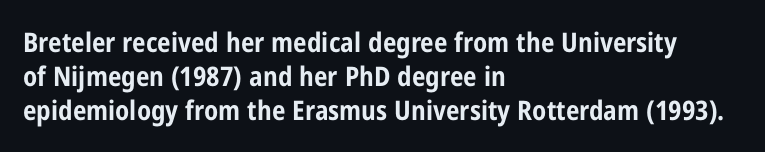
Does the weight exceed regular? Yes, all the way to bold. Short note: letters normally spaced. The space beneath each line is pristine and unruled. The typesetter chose a ragged-right arrangement here. Posture: vertical. The passage shown stacks its lines at a standard gap.
